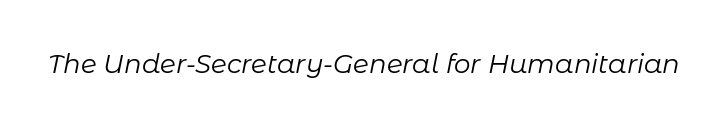
This sample uses plain, unmodified letter spacing. No letter is thick-stroked: the sample isn't bold. The axis of the letterforms is tilted away from vertical. A bare baseline throughout the passage.
